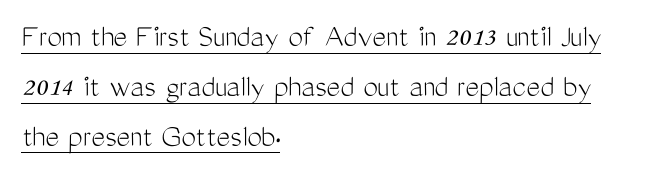
{"serif": "no", "italic": "no", "bold": "no", "weight": "light", "width": "condensed", "stroke_contrast": "medium", "x_height": "medium", "monospaced": "no", "underline": "yes", "align": "left", "line_spacing": "normal", "line_spacing_ratio": 1.51, "letter_spacing": "normal", "letter_spacing_em": 0.0, "glyph_px": 33}
